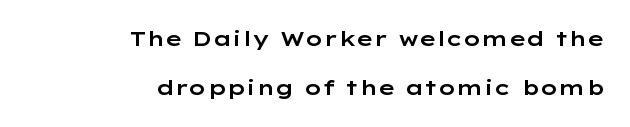
Q: Is the text italic (slanted)? A: No, it is upright.
Q: Is the text underlined? A: No.
Q: How is the paragraph aligned? A: Right-aligned.
Q: Is the spacing between letters normal or unusually wide? A: Normal.
Q: Is the spacing between lines tight, normal or loose? A: Loose.
